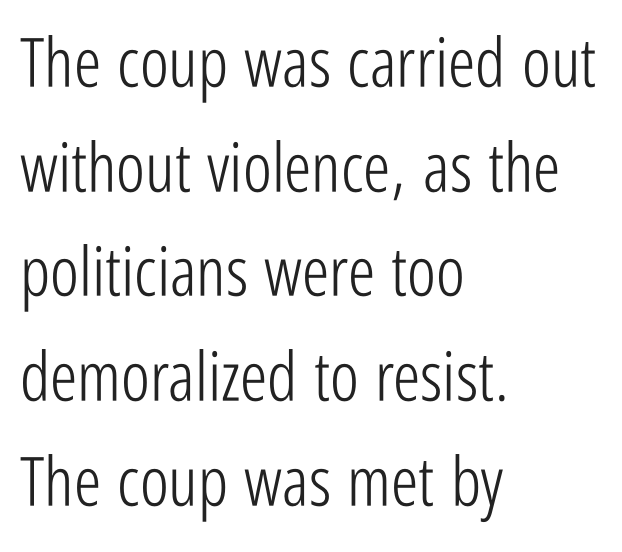
Nothing heavy about these letters — not bold at all. Serifs: no, the terminals of the letterforms are clean. The letters advance in unequal steps, a hallmark of proportional type. The horizontal fit of the characters is conventional and even. Reading down the block, your eye returns to a fixed left position each line. Ascenders rise straight up at ninety degrees.
